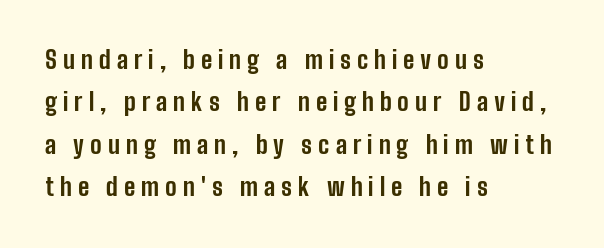
The type sits square on the baseline with zero lean. These lines stack with their left ends in a neat column. The passage shown is emphatically bold. Tracking value appears strongly positive — letters spread wide. No word sits above an underline.
